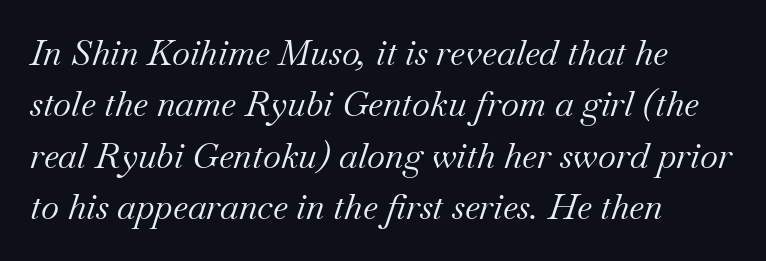
Here the designer chose a conventional face with non-uniform glyph widths. The characters are drawn with everyday or finer stroke widths. The lettering tilts uniformly, giving the passage an italic look. Old-style or modern, the face here clearly has serifs. Just letters on the line, the space beneath them empty.
